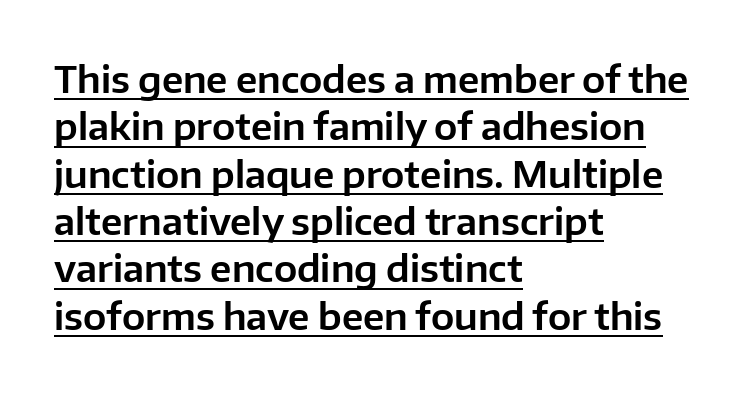
In CSS terms this would be text-align: left. Quick note: not italic, upright. Is the letter spacing exaggerated? No — it looks like the ordinary default. The block of text has a typical density, with ordinary space between rows.
